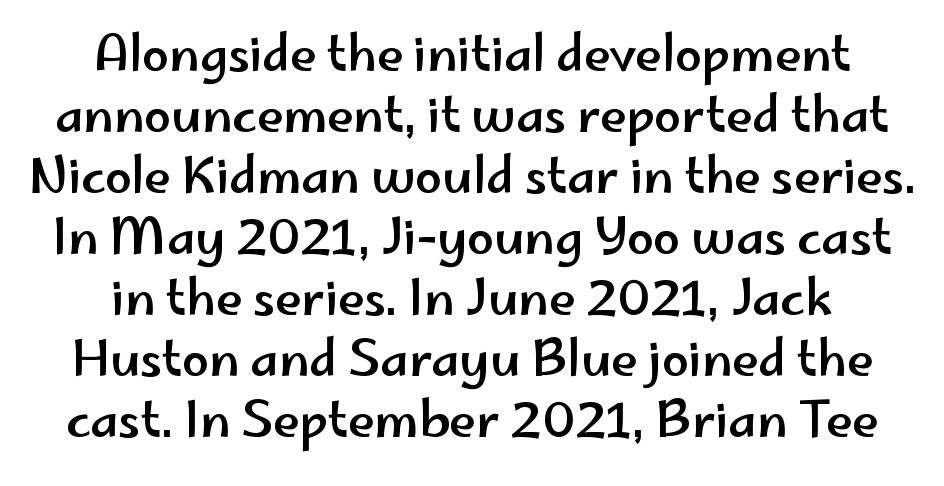
Q: Is the text italic (slanted)? A: No, it is upright.
Q: Is the typeface a serif or a sans-serif typeface? A: Sans-serif.
Q: Is the text underlined? A: No.
Q: How is the paragraph aligned? A: Centered.
Q: Is the spacing between letters normal or unusually wide? A: Normal.
Q: Is the spacing between lines tight, normal or loose? A: Normal.
Q: Width (condensed, normal, or wide)? A: Wide.
Q: Stroke contrast? A: Low.
Q: x-height? A: Small.
Q: Monospaced? A: No.
